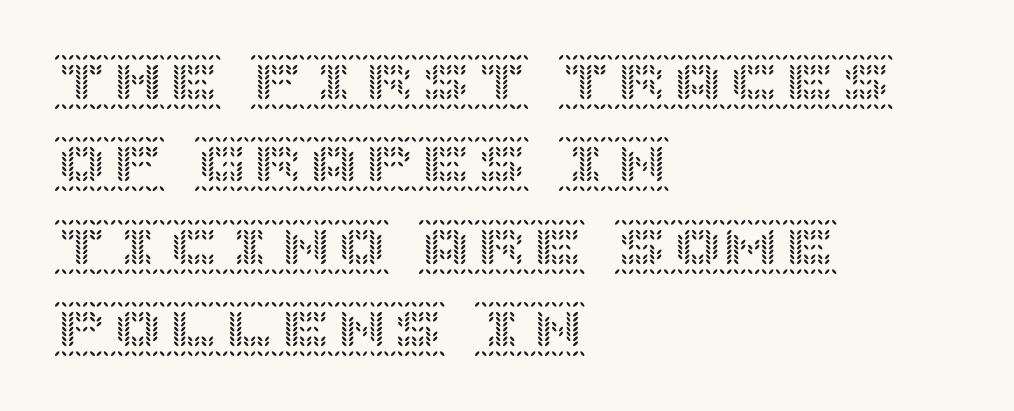
{"italic": "no", "width": "normal", "x_height": "large", "underline": "no", "align": "left", "line_spacing": "normal", "line_spacing_ratio": 1.47, "letter_spacing": "normal", "letter_spacing_em": 0.0, "glyph_px": 56}
